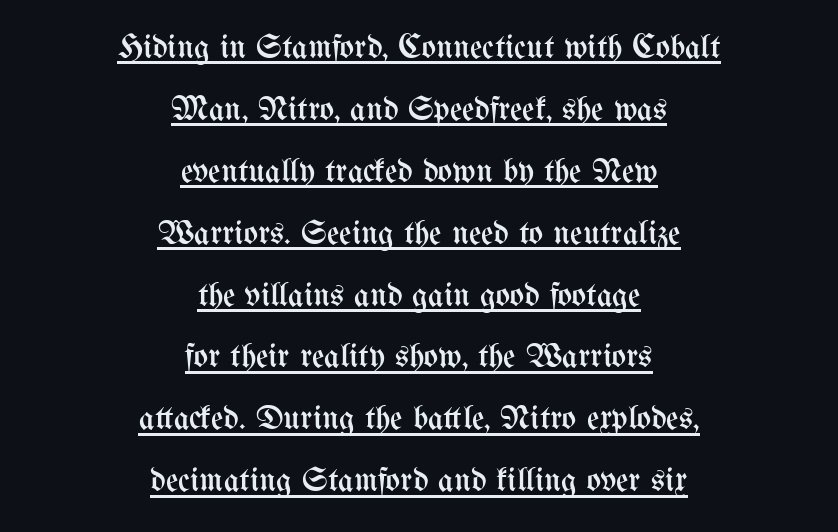
Here the glyphs are tracked normally, forming tight word shapes. Underlined type. In CSS terms this would be text-align: center. This is roman type, the default non-slanted kind.
